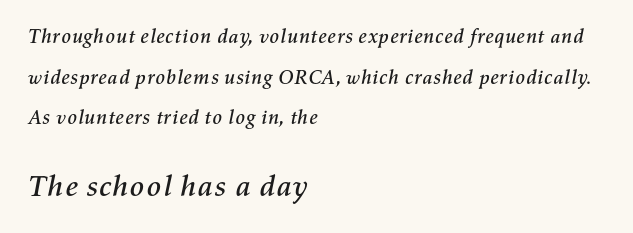
{"italic": "yes", "lean": "right", "slant_degrees": 11, "width": "normal", "stroke_contrast": "medium", "x_height": "medium", "monospaced": "no", "underline": "no", "align": "left", "line_spacing": "loose", "line_spacing_ratio": 2.03, "letter_spacing": "normal", "letter_spacing_em": 0.0, "larger_block": "second", "size_ratio": 1.5, "glyph_px": 30}
